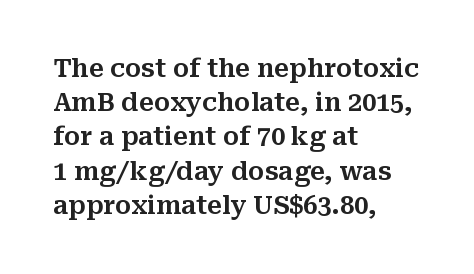
The image shows 25 px text type, upright; set left-aligned, normal line spacing (1.37x), normal letter spacing, not underlined.
